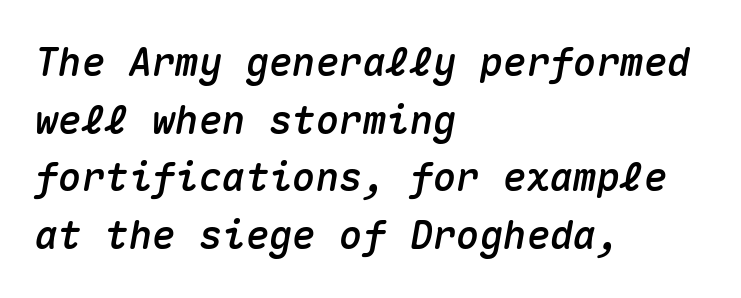
{"italic": "yes", "lean": "right", "slant_degrees": 10, "width": "normal", "stroke_contrast": "medium", "x_height": "medium", "monospaced": "yes", "underline": "no", "align": "left", "line_spacing": "normal", "line_spacing_ratio": 1.48, "letter_spacing": "normal", "letter_spacing_em": 0.0, "glyph_px": 39}
